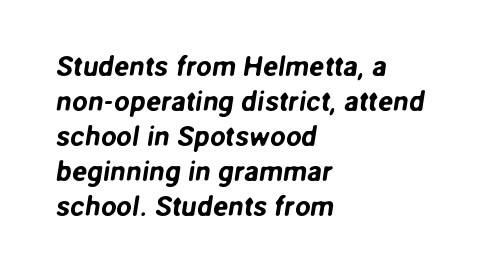
The image shows 28 px sans-serif type; set left-aligned, normal line spacing (1.25x), normal letter spacing, not underlined; low stroke contrast and a medium x-height.
